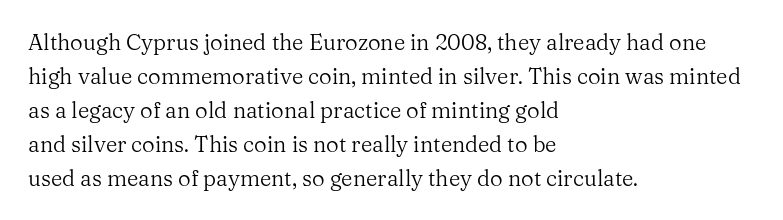
Q: Is the text bold? A: No.
Q: Is the text italic (slanted)? A: No, it is upright.
Q: Is the text underlined? A: No.
Q: How is the paragraph aligned? A: Left-aligned.
Q: Is the spacing between letters normal or unusually wide? A: Normal.
Q: Is the spacing between lines tight, normal or loose? A: Normal.
